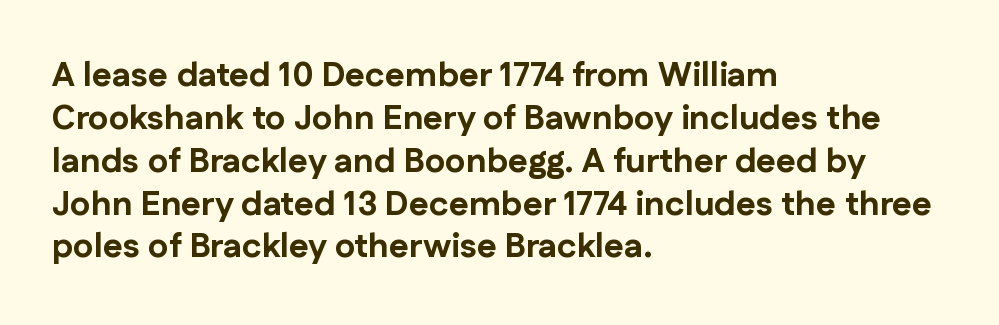
Q: Is the text bold? A: Yes.
Q: Is the text italic (slanted)? A: No, it is upright.
Q: Is the typeface a serif or a sans-serif typeface? A: Sans-serif.
Q: Is the text underlined? A: No.
Q: How is the paragraph aligned? A: Left-aligned.
Q: Is the spacing between letters normal or unusually wide? A: Normal.
Q: Is the spacing between lines tight, normal or loose? A: Normal.
Q: Width (condensed, normal, or wide)? A: Normal.
Q: Stroke contrast? A: Low.
Q: x-height? A: Medium.
Q: Monospaced? A: No.
